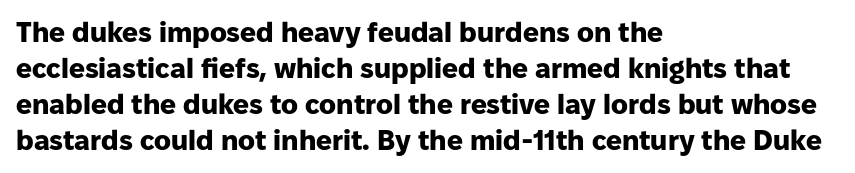
{"serif": "no", "italic": "no", "bold": "yes", "weight": "heavy", "width": "normal", "stroke_contrast": "low", "x_height": "medium", "monospaced": "no", "underline": "no", "align": "left", "line_spacing": "normal", "line_spacing_ratio": 1.29, "letter_spacing": "normal", "letter_spacing_em": 0.0, "glyph_px": 28}
